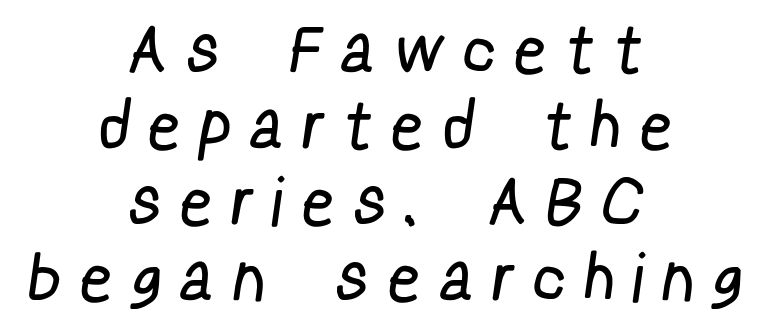
Q: Is the text bold? A: No.
Q: Is the typeface a serif or a sans-serif typeface? A: Sans-serif.
Q: Is the text underlined? A: No.
Q: How is the paragraph aligned? A: Centered.
Q: Is the spacing between letters normal or unusually wide? A: Unusually wide.
Q: Is the spacing between lines tight, normal or loose? A: Tight.
Q: Width (condensed, normal, or wide)? A: Condensed.
Q: Stroke contrast? A: Low.
Q: x-height? A: Medium.
Q: Monospaced? A: No.
